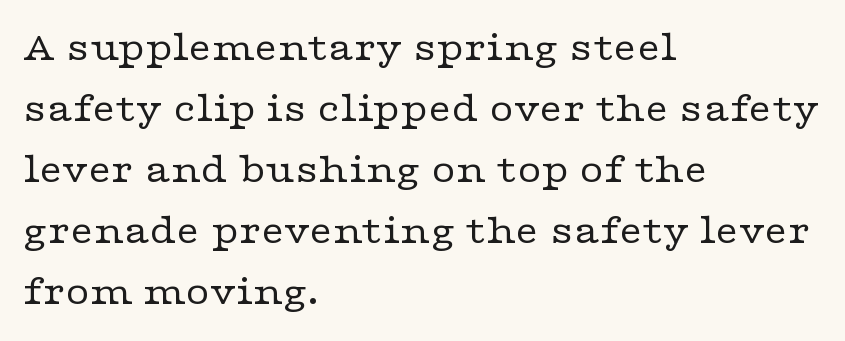
Q: Is the text bold? A: No.
Q: Is the text italic (slanted)? A: No, it is upright.
Q: Is the typeface a serif or a sans-serif typeface? A: Serif.
Q: Is the text underlined? A: No.
Q: How is the paragraph aligned? A: Left-aligned.
Q: Is the spacing between letters normal or unusually wide? A: Normal.
Q: Is the spacing between lines tight, normal or loose? A: Normal.
Q: Width (condensed, normal, or wide)? A: Wide.
Q: Stroke contrast? A: Low.
Q: x-height? A: Medium.
Q: Monospaced? A: No.
